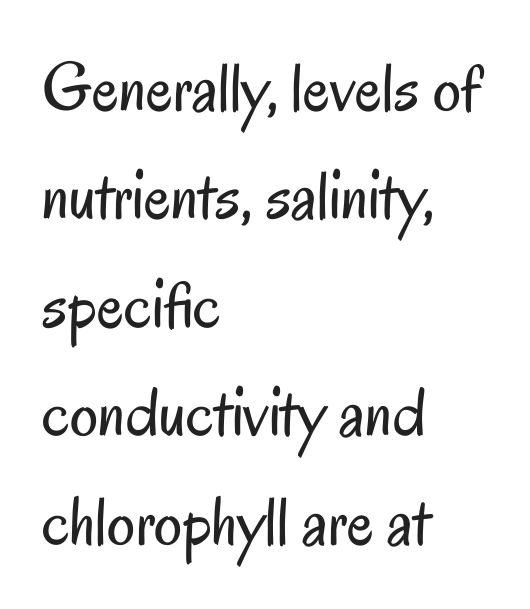
Where is the straight margin? On the left. The letters sit at their default tracking, neither squeezed nor spread. The rendering shows plain stroke endings on the letterforms — a sans-serif design. This sample keeps an unexceptional amount of space between lines.
